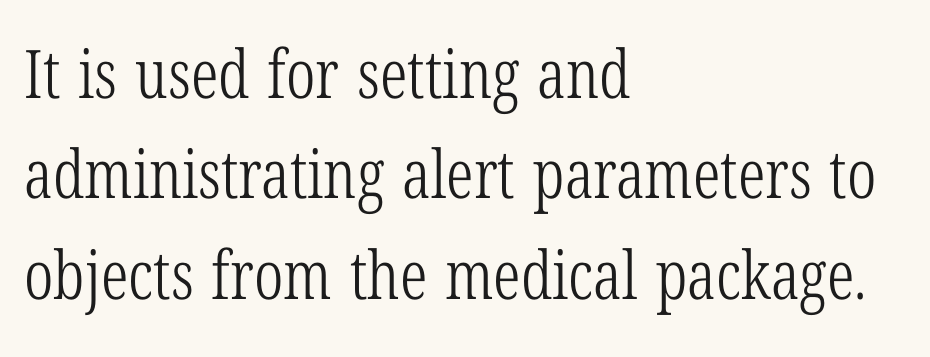
If you drew a ruler down the left edge, every line would touch it. Ordinary non-slanted type is in use. Quick note: interline space is typical. The letters advance in unequal steps, a hallmark of proportional type. Descenders hang freely into open space.
